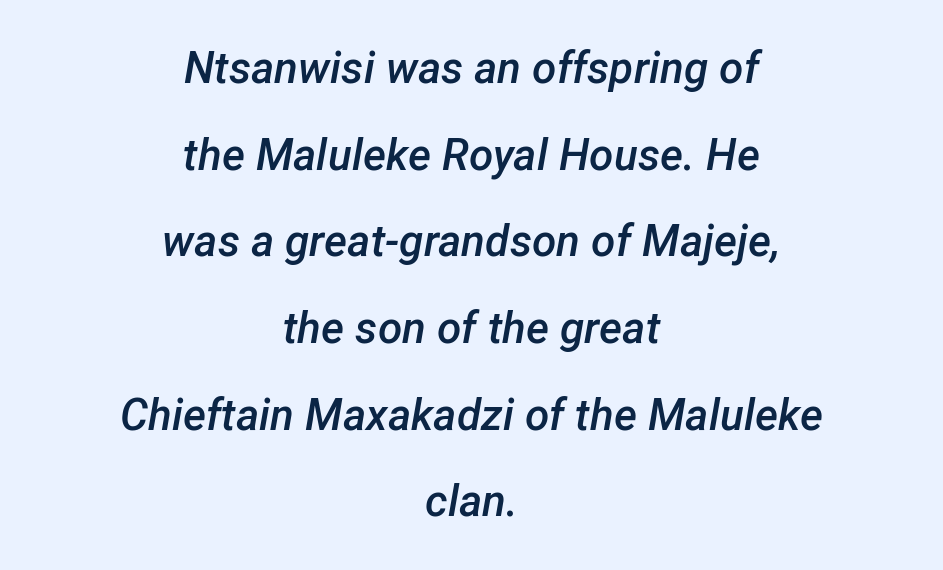
The image shows 44 px semibold type, italic (leaning right); set centered, loose line spacing (1.97x), normal letter spacing, not underlined; low stroke contrast and a medium x-height.
